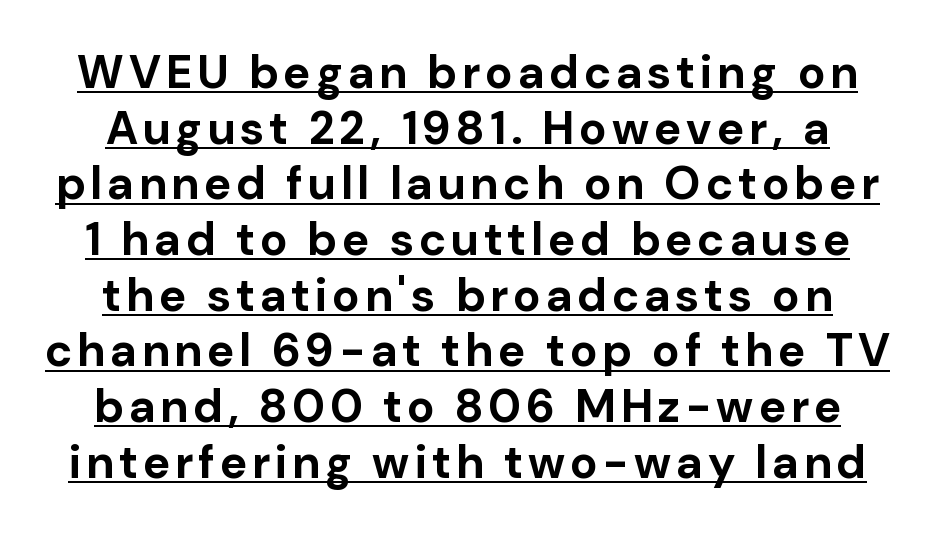
{"serif": "no", "italic": "no", "bold": "yes", "weight": "bold", "width": "normal", "stroke_contrast": "low", "x_height": "medium", "monospaced": "no", "underline": "yes", "line_spacing_ratio": 1.21, "glyph_px": 46}
